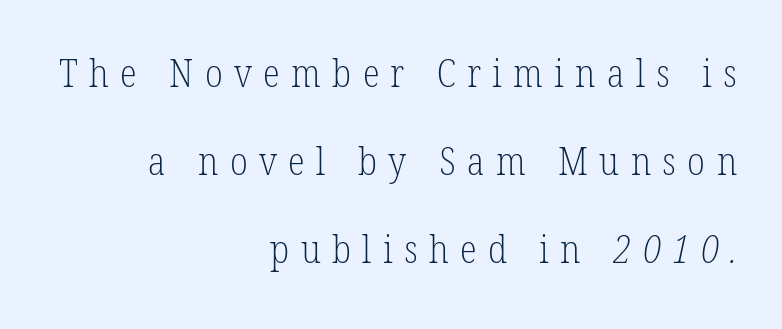
The image shows 39 px light, condensed serif type; set right-aligned, loose line spacing (2.26x), unusually wide letter spacing (+0.29 em), not underlined; low stroke contrast and a medium x-height.
